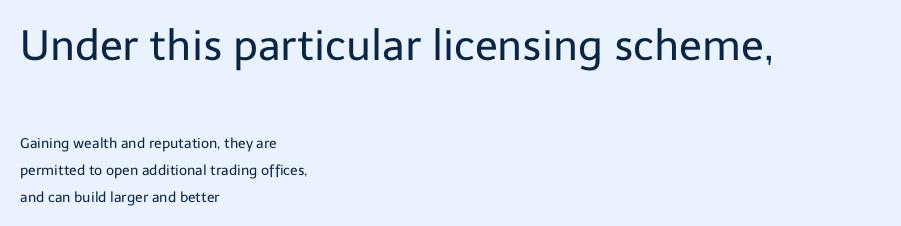
The image shows 42 px regular-weight sans-serif type, upright; set left-aligned, loose line spacing (1.92x), normal letter spacing, not underlined; the first (top) block is 3.0x larger; low stroke contrast and a medium x-height.
